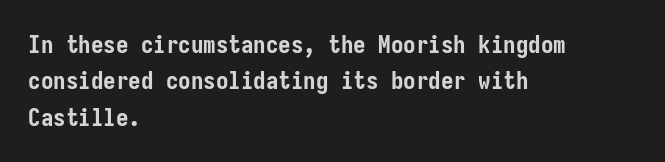
Q: Is the text bold? A: Yes.
Q: Is the text italic (slanted)? A: No, it is upright.
Q: Is the text underlined? A: No.
Q: How is the paragraph aligned? A: Left-aligned.
Q: Is the spacing between letters normal or unusually wide? A: Normal.
Q: Is the spacing between lines tight, normal or loose? A: Normal.
